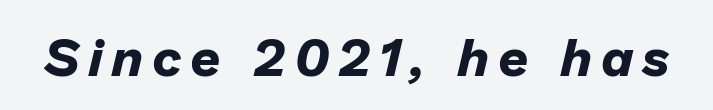
Q: Is the text bold? A: Yes.
Q: Is the text italic (slanted)? A: Yes, it leans right by about 13 degrees.
Q: Is the text underlined? A: No.
Q: Width (condensed, normal, or wide)? A: Normal.
Q: Stroke contrast? A: Low.
Q: x-height? A: Medium.
Q: Monospaced? A: No.
